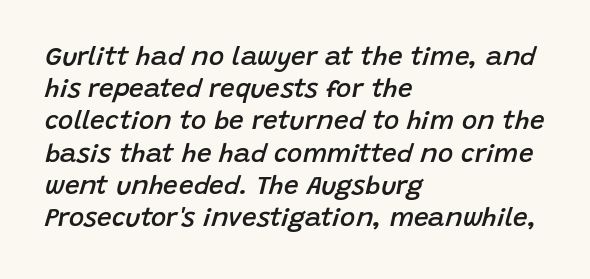
The image shows 26 px text type, italic (leaning right); set left-aligned, line spacing 1.24x, normal letter spacing, not underlined.
